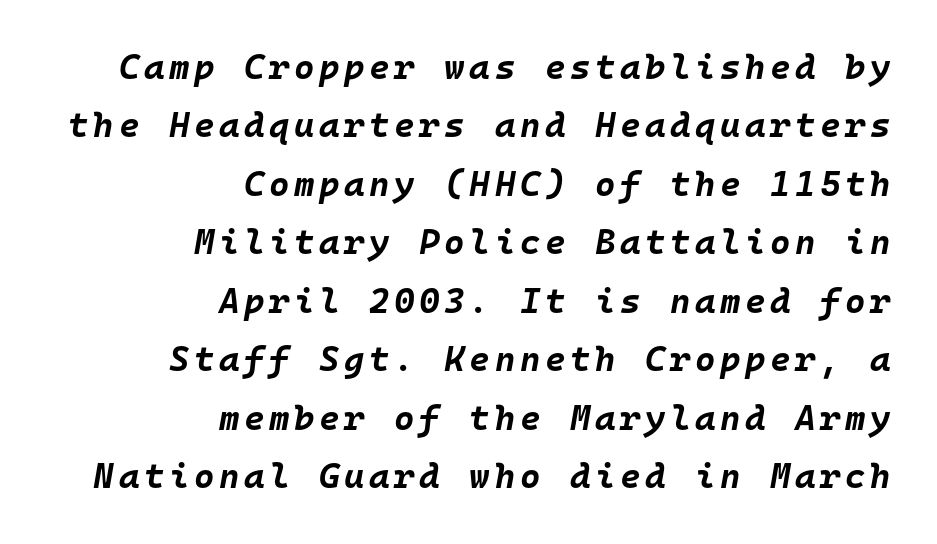
{"italic": "yes", "lean": "right", "slant_degrees": 10, "bold": "yes", "weight": "bold", "width": "normal", "stroke_contrast": "low", "x_height": "large", "monospaced": "yes", "underline": "no", "align": "right", "line_spacing": "normal", "line_spacing_ratio": 1.67, "glyph_px": 35}
